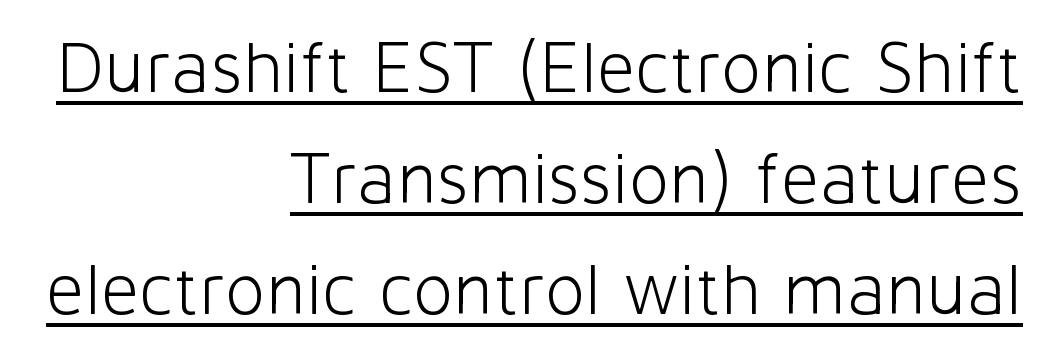
The typesetter has applied underlining to the passage shown. These lines sit exactly where default settings would place them. The type family on display is of the sans-serif kind. This is the regular roman posture of the typeface. The passage shown is not bold in any degree. Observe the ordinary spacing: letters are neighbours, not strangers.
